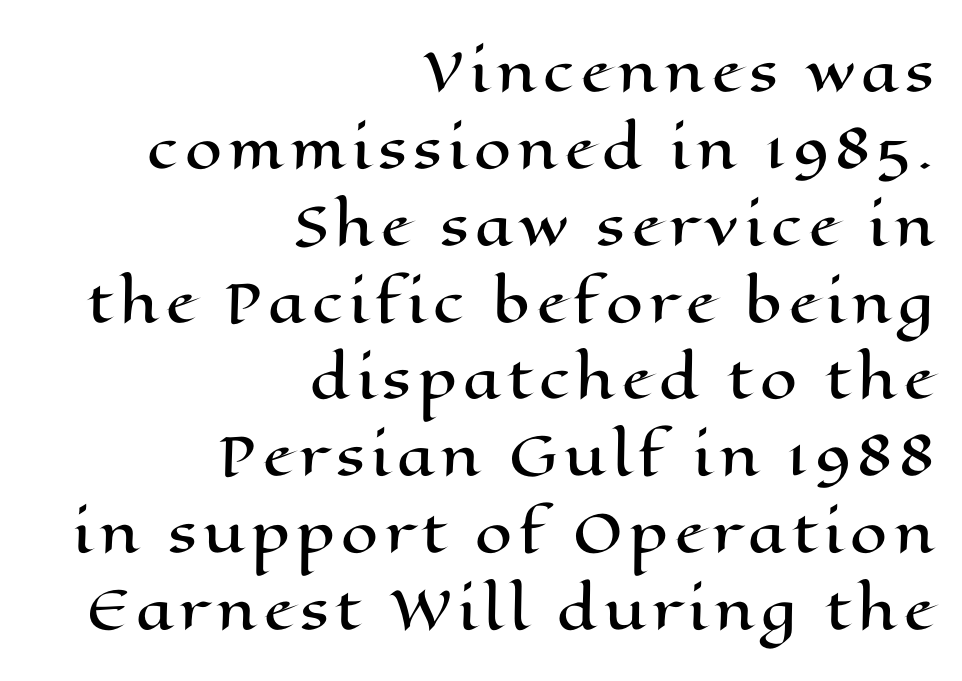
{"italic": "no", "width": "wide", "stroke_contrast": "high", "x_height": "medium", "monospaced": "no", "underline": "no", "align": "right", "line_spacing": "normal", "line_spacing_ratio": 1.45, "glyph_px": 53}
